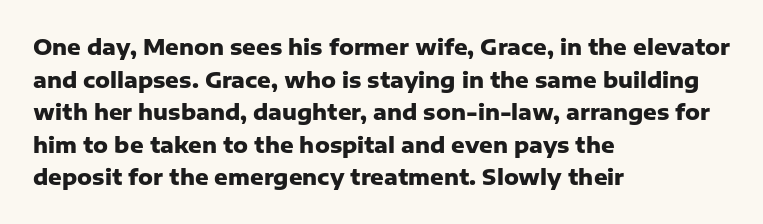
{"italic": "no", "bold": "yes", "underline": "no", "align": "left", "line_spacing": "normal", "line_spacing_ratio": 1.55, "letter_spacing": "normal", "letter_spacing_em": 0.0, "glyph_px": 21}
